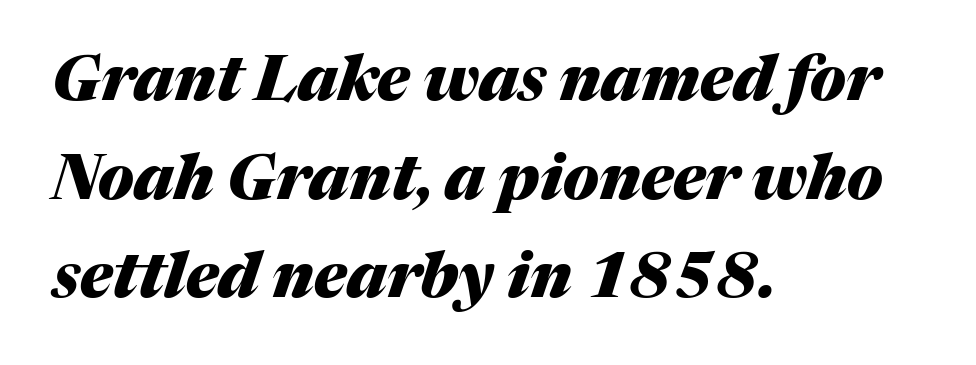
{"italic": "yes", "lean": "right", "slant_degrees": 17, "bold": "yes", "weight": "heavy", "width": "normal", "stroke_contrast": "medium", "x_height": "medium", "monospaced": "no", "underline": "no", "align": "left", "line_spacing": "normal", "line_spacing_ratio": 1.59, "letter_spacing": "normal", "letter_spacing_em": 0.0, "glyph_px": 62}
